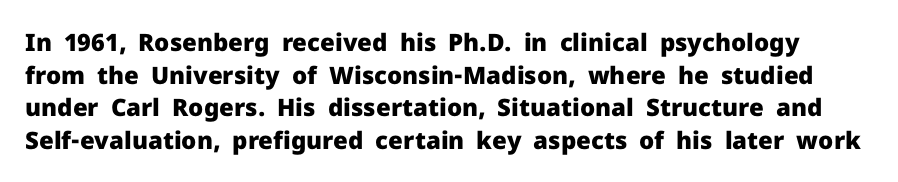
The image shows 24 px bold type, upright; set normal line spacing (1.36x), normal letter spacing, not underlined.
